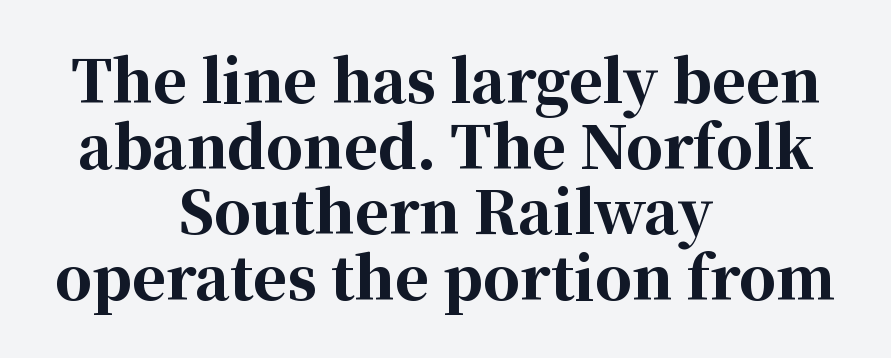
The image shows 58 px bold serif type, upright; set centered, tight line spacing (1.13x), normal letter spacing, not underlined; high stroke contrast and a medium x-height.
